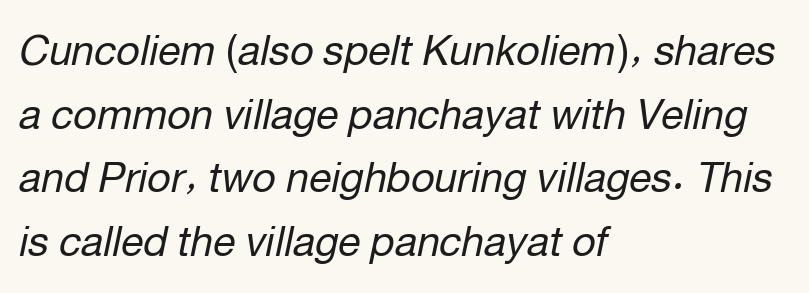
The image shows 41 px regular-weight type, italic (leaning right); set left-aligned, normal line spacing (1.55x), normal letter spacing, not underlined; low stroke contrast and a medium x-height.
